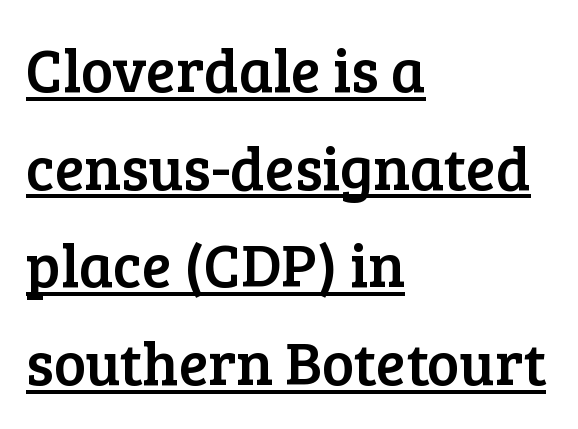
Q: Is the text italic (slanted)? A: No, it is upright.
Q: Is the typeface a serif or a sans-serif typeface? A: Serif.
Q: Is the text underlined? A: Yes.
Q: How is the paragraph aligned? A: Left-aligned.
Q: Is the spacing between letters normal or unusually wide? A: Normal.
Q: Is the spacing between lines tight, normal or loose? A: Normal.
Q: Width (condensed, normal, or wide)? A: Normal.
Q: Stroke contrast? A: Low.
Q: x-height? A: Medium.
Q: Monospaced? A: No.
